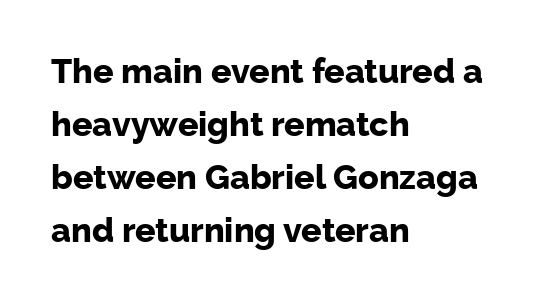
{"serif": "no", "italic": "no", "bold": "yes", "weight": "bold", "width": "normal", "stroke_contrast": "low", "x_height": "medium", "monospaced": "no", "underline": "no", "align": "left", "line_spacing": "normal", "line_spacing_ratio": 1.56, "letter_spacing": "normal", "letter_spacing_em": 0.0, "glyph_px": 34}
